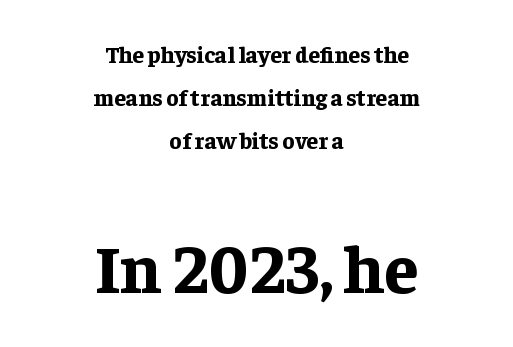
Notice how thick the strokes are: this is what a full bold looks like. The passage shown is not underscored anywhere. If you folded the block vertically in half, each line would mirror itself in length. Each letter keeps its own natural width here, so spacing adapts to shape.
